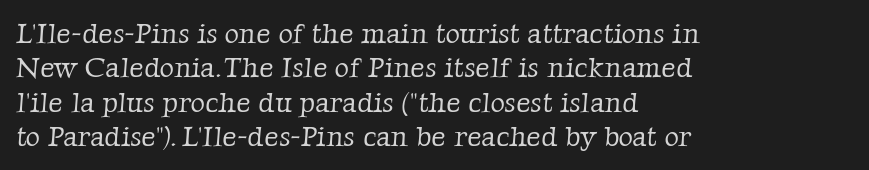
{"serif": "yes", "bold": "no", "weight": "light", "width": "normal", "stroke_contrast": "low", "x_height": "medium", "monospaced": "no", "underline": "no", "align": "left", "line_spacing_ratio": 1.23, "letter_spacing": "normal", "letter_spacing_em": 0.0, "glyph_px": 28}
